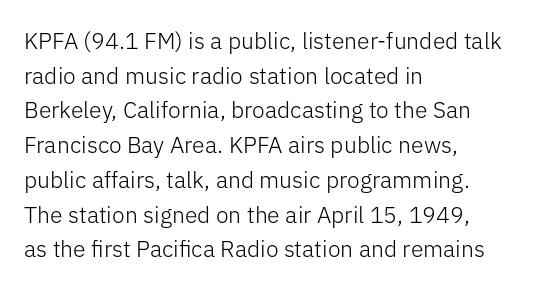
The image shows 23 px text type, upright; set left-aligned, normal line spacing (1.51x), normal letter spacing, not underlined.
